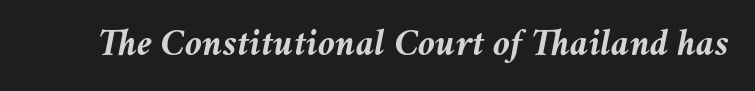
Looks like regular typesetting: each glyph gets only the width it needs. Clear beneath every line of the passage. Typographic density is high because the face is bold. In terms of letterspacing, this is plain default setting. Notice how the stems are inclined rather than vertical — that's the hallmark of italics.
